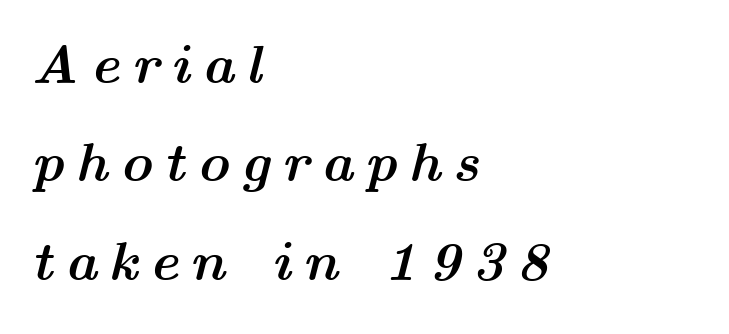
Inter-character spacing is expanded well beyond the font's built-in metrics. Each letter keeps its own natural width here, so spacing adapts to shape. The passage is arranged the way most books set body copy — flush left. The glyphs have the mass of a bold cut. Quick note: italic.
